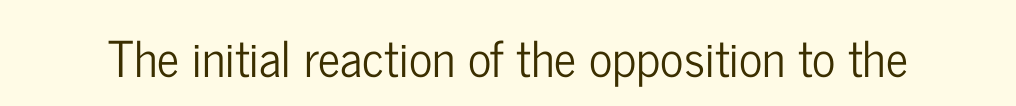
{"serif": "no", "italic": "no", "width": "condensed", "stroke_contrast": "low", "x_height": "medium", "monospaced": "no", "underline": "no", "letter_spacing": "normal", "letter_spacing_em": 0.0, "glyph_px": 49}
